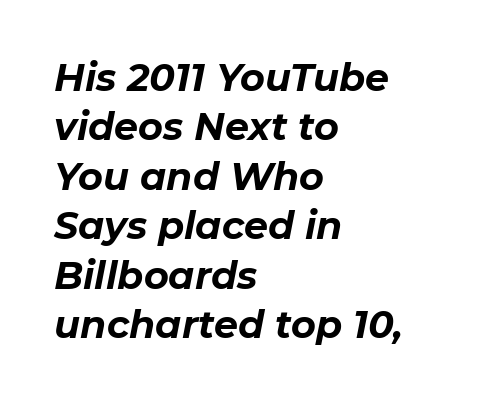
{"italic": "yes", "lean": "right", "slant_degrees": 11, "bold": "yes", "weight": "bold", "width": "normal", "stroke_contrast": "low", "x_height": "medium", "monospaced": "no", "underline": "no", "align": "left", "line_spacing": "normal", "line_spacing_ratio": 1.3, "letter_spacing": "normal", "letter_spacing_em": 0.0, "glyph_px": 38}
